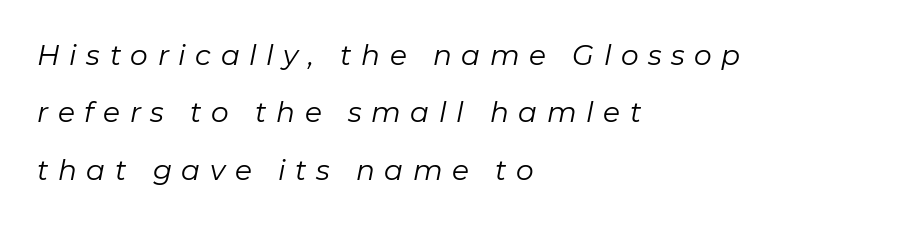
Q: Is the text bold? A: No.
Q: Is the text italic (slanted)? A: Yes, it leans right by about 11 degrees.
Q: Is the text underlined? A: No.
Q: How is the paragraph aligned? A: Left-aligned.
Q: Is the spacing between letters normal or unusually wide? A: Unusually wide.
Q: Is the spacing between lines tight, normal or loose? A: Loose.
Q: Width (condensed, normal, or wide)? A: Normal.
Q: Stroke contrast? A: Low.
Q: x-height? A: Medium.
Q: Monospaced? A: No.
